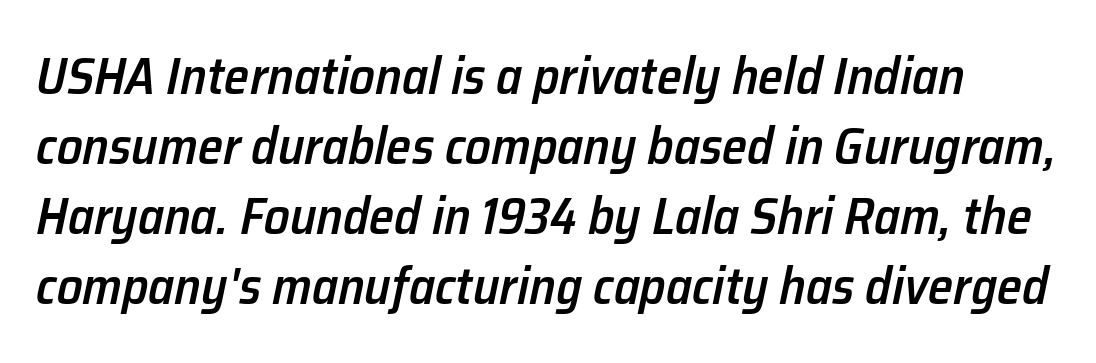
The image shows 51 px semibold type, italic (leaning right); set normal line spacing (1.37x), normal letter spacing, not underlined; low stroke contrast and a medium x-height.
